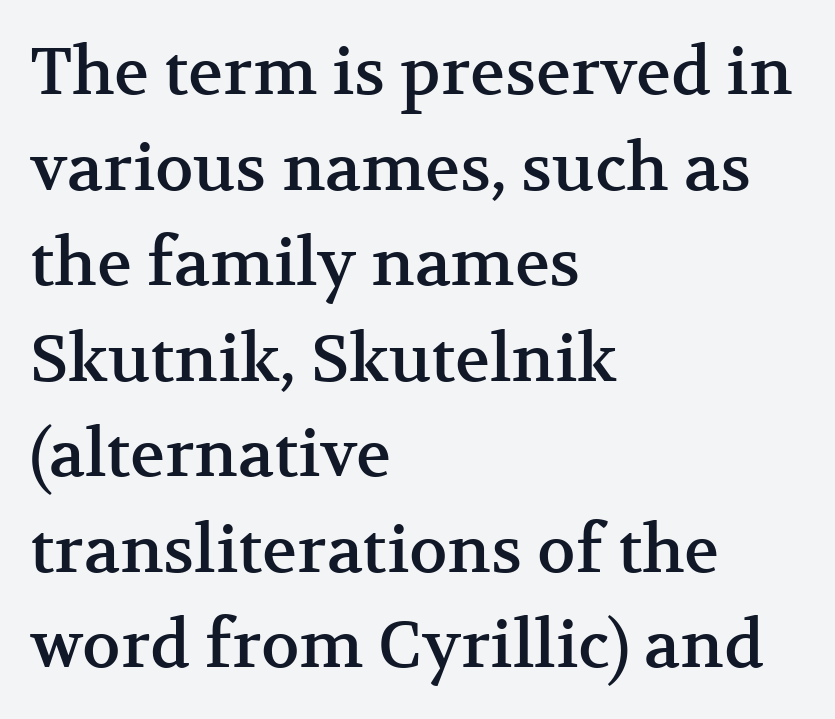
Q: Is the text italic (slanted)? A: No, it is upright.
Q: Is the typeface a serif or a sans-serif typeface? A: Serif.
Q: Is the text underlined? A: No.
Q: How is the paragraph aligned? A: Left-aligned.
Q: Is the spacing between letters normal or unusually wide? A: Normal.
Q: Is the spacing between lines tight, normal or loose? A: Normal.
Q: Width (condensed, normal, or wide)? A: Normal.
Q: Stroke contrast? A: Medium.
Q: x-height? A: Medium.
Q: Monospaced? A: No.
